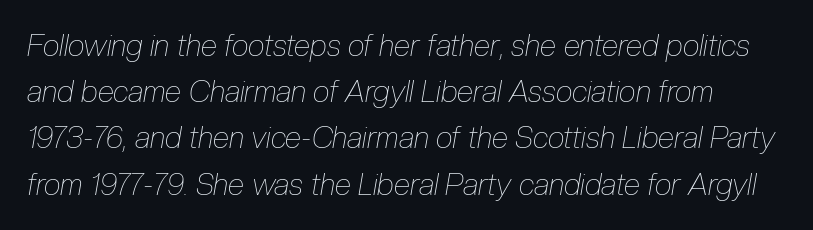
Leading: standard. Does extra space separate the letters? No, they use regular spacing. This is not heavy type; no bold has been used. Italic: yes, the glyphs are oblique.
